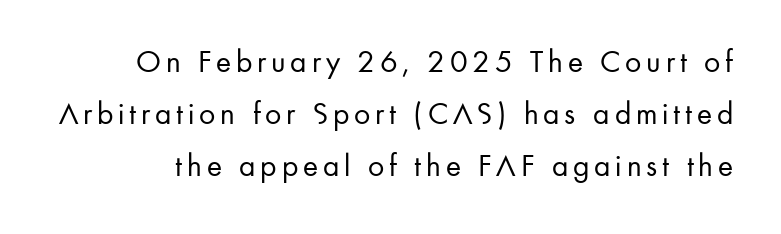
Q: Is the text bold? A: No.
Q: Is the text italic (slanted)? A: No, it is upright.
Q: Is the typeface a serif or a sans-serif typeface? A: Sans-serif.
Q: Is the text underlined? A: No.
Q: Is the spacing between lines tight, normal or loose? A: Normal.
Q: Width (condensed, normal, or wide)? A: Normal.
Q: Stroke contrast? A: Low.
Q: x-height? A: Small.
Q: Monospaced? A: No.
